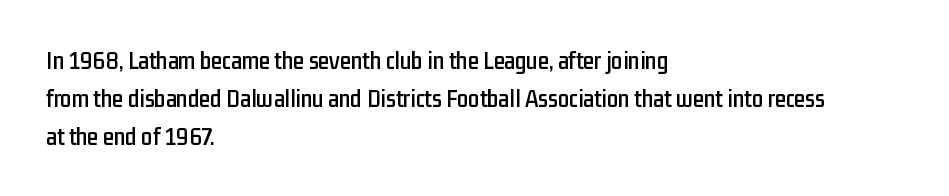
Q: Is the text italic (slanted)? A: No, it is upright.
Q: Is the text underlined? A: No.
Q: How is the paragraph aligned? A: Left-aligned.
Q: Is the spacing between letters normal or unusually wide? A: Normal.
Q: Is the spacing between lines tight, normal or loose? A: Normal.
